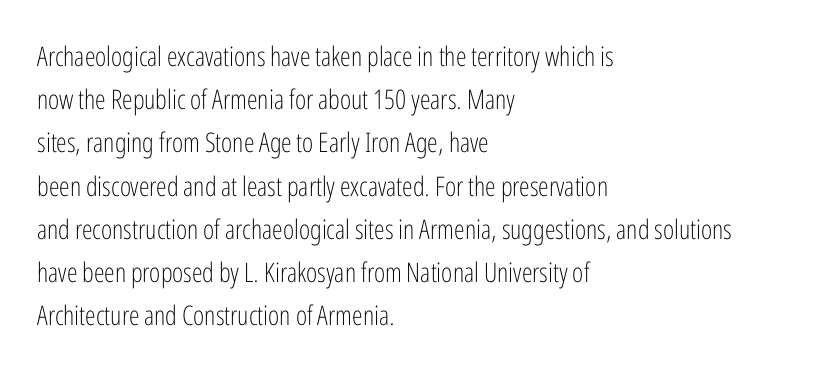
Q: Is the text bold? A: No.
Q: Is the text italic (slanted)? A: No, it is upright.
Q: Is the text underlined? A: No.
Q: How is the paragraph aligned? A: Left-aligned.
Q: Is the spacing between letters normal or unusually wide? A: Normal.
Q: Is the spacing between lines tight, normal or loose? A: Normal.
